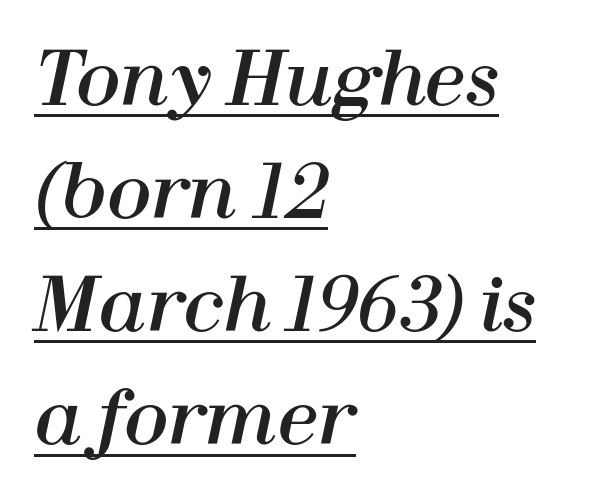
The horizontal fit of the characters is conventional and even. A normal amount of white space separates one row of letters from the next. The letters advance in unequal steps, a hallmark of proportional type. The compositor pushed each line to the left boundary. There's an unmistakable incline to the writing here.
